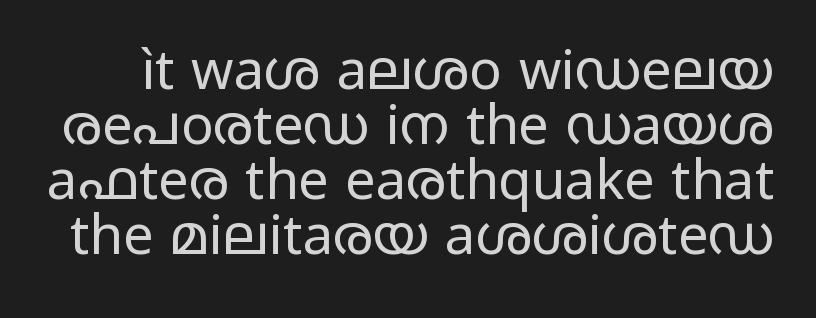
Typographically, this falls in the sans-serif category. What's the leading like? Squeezed, with rows nearly overlapping. Proportional: the letters do not fall into vertical columns. Honestly, there is no underline to notice here at all. This is roman type, the default non-slanted kind.
